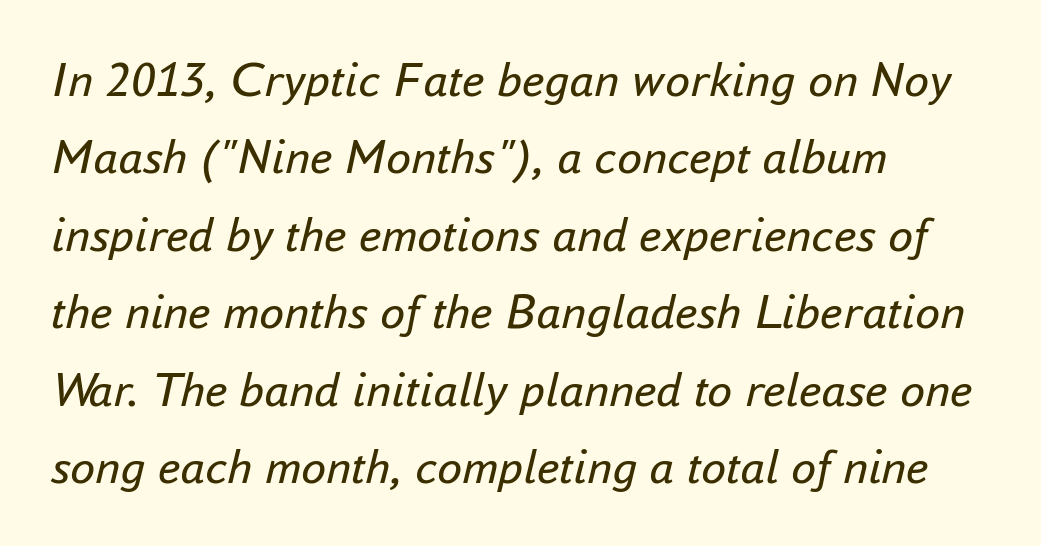
Bold? No — there's no thickening of the strokes. Beneath every word, the page is bare. Here the designer chose a conventional face with non-uniform glyph widths. Does extra space separate the letters? No, they use regular spacing. Compared with ordinary roman type, these characters are visibly tilted. Short and long lines alike share a common starting point at left.
